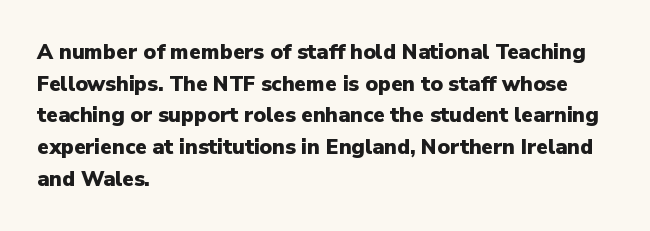
The image shows 21 px bold type, upright; set left-aligned, normal line spacing (1.51x), normal letter spacing, not underlined.
